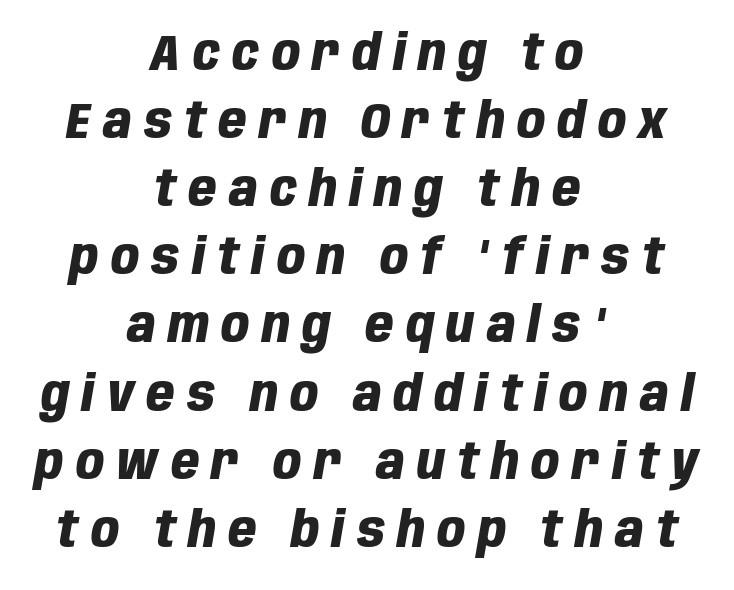
There's an unmistakable incline to the writing here. Only glyphs here, with clear space below each row. Which margin do the lines hug? Neither — every line sits in the middle. Each letter keeps its own natural width here, so spacing adapts to shape. The passage shown has open, widely tracked lettering throughout. Reading down the column, the eye jumps a familiar distance to each next line.
